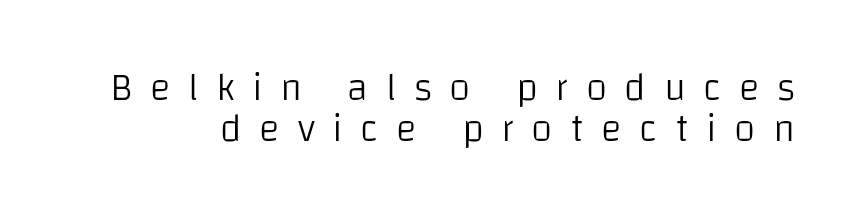
Designer's note — italics off, roman on. Compared with typical body copy, the letter spacing here is much looser. Baseline-to-baseline distance is barely more than the letter height. Varying glyph widths throughout — classic text-font behaviour. Weight: in the light-to-regular range. Check under the words: just untouched page.
